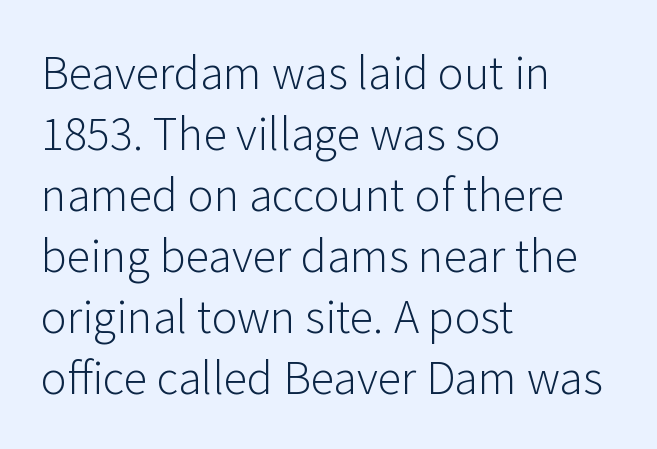
Check where the strokes stop: nothing finishes them off — pure sans. Caption: face not bold, strokes unweighted. The lines sit at an ordinary, default distance from one another. The font's upright variant was chosen for this text. Left-aligned paragraph, ragged on the right. Descenders are the only things crossing below the line.
